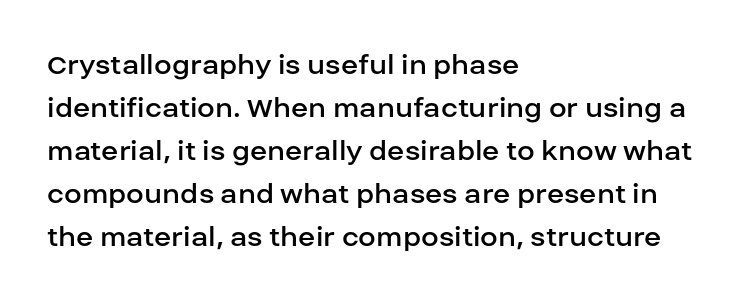
Q: Is the text bold? A: No.
Q: Is the text italic (slanted)? A: No, it is upright.
Q: Is the typeface a serif or a sans-serif typeface? A: Sans-serif.
Q: Is the text underlined? A: No.
Q: How is the paragraph aligned? A: Left-aligned.
Q: Is the spacing between letters normal or unusually wide? A: Normal.
Q: Is the spacing between lines tight, normal or loose? A: Normal.
Q: Width (condensed, normal, or wide)? A: Normal.
Q: Stroke contrast? A: Low.
Q: x-height? A: Large.
Q: Monospaced? A: No.
